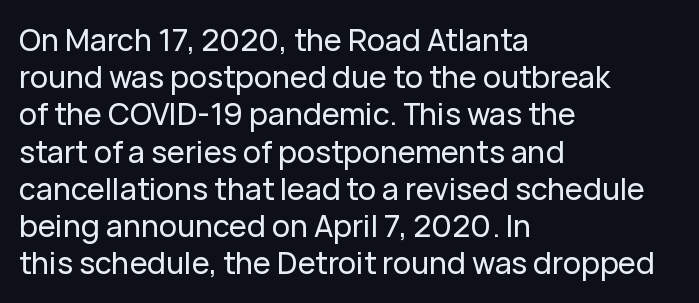
Q: Is the text italic (slanted)? A: No, it is upright.
Q: Is the typeface a serif or a sans-serif typeface? A: Sans-serif.
Q: Is the text underlined? A: No.
Q: How is the paragraph aligned? A: Left-aligned.
Q: Is the spacing between letters normal or unusually wide? A: Normal.
Q: Width (condensed, normal, or wide)? A: Normal.
Q: Stroke contrast? A: Low.
Q: x-height? A: Medium.
Q: Monospaced? A: No.
